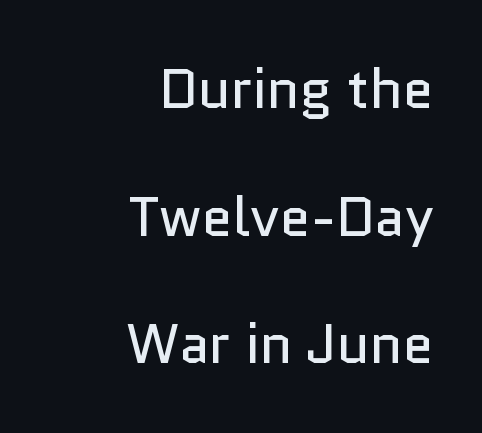
Nothing sits at the stroke ends, so this counts as sans-serif. Tall strokes in this sample are plumb rather than angled. Looks like regular typesetting: each glyph gets only the width it needs. Tracking value appears to be zero — textbook default spacing. Caption: multi-line text, flush right, ragged left. Counters stay open thanks to moderate or lighter strokes.
